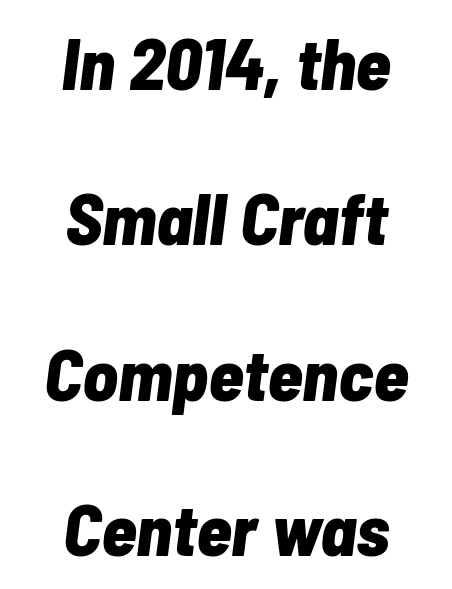
Q: Is the text bold? A: Yes.
Q: Is the text italic (slanted)? A: Yes, it leans right by about 7 degrees.
Q: Is the text underlined? A: No.
Q: How is the paragraph aligned? A: Centered.
Q: Is the spacing between letters normal or unusually wide? A: Normal.
Q: Is the spacing between lines tight, normal or loose? A: Loose.
Q: Width (condensed, normal, or wide)? A: Condensed.
Q: Stroke contrast? A: Low.
Q: x-height? A: Medium.
Q: Monospaced? A: No.
